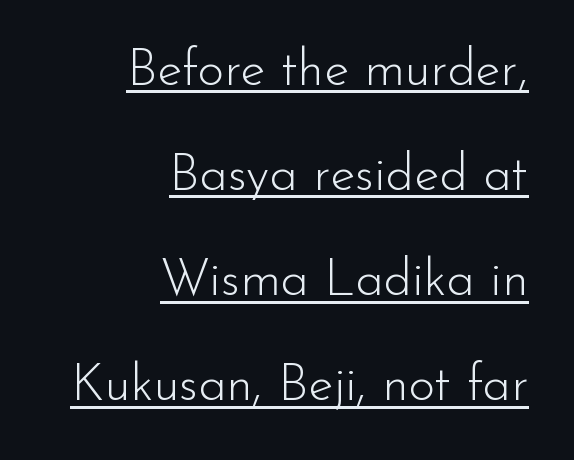
The image shows 51 px light sans-serif type, upright; set right-aligned, loose line spacing (2.06x), normal letter spacing, underlined; low stroke contrast and a small x-height.
